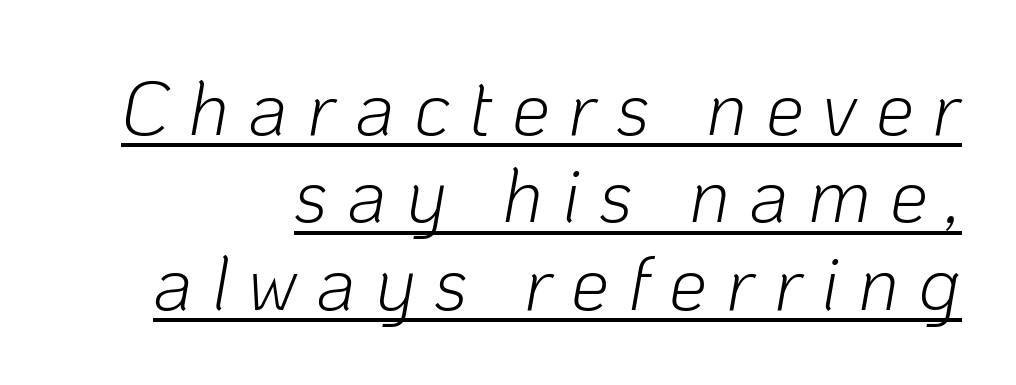
{"italic": "yes", "lean": "right", "slant_degrees": 10, "bold": "no", "weight": "light", "width": "normal", "stroke_contrast": "low", "x_height": "medium", "monospaced": "no", "underline": "yes", "align": "right", "line_spacing": "tight", "line_spacing_ratio": 1.15, "letter_spacing": "wide", "letter_spacing_em": 0.25, "glyph_px": 76}
